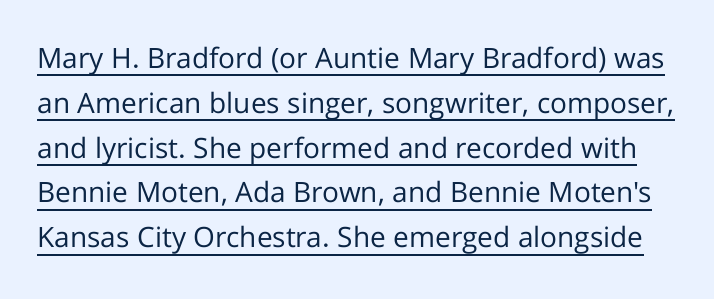
Q: Is the text bold? A: No.
Q: Is the text italic (slanted)? A: No, it is upright.
Q: Is the typeface a serif or a sans-serif typeface? A: Sans-serif.
Q: Is the text underlined? A: Yes.
Q: Is the spacing between letters normal or unusually wide? A: Normal.
Q: Is the spacing between lines tight, normal or loose? A: Normal.
Q: Width (condensed, normal, or wide)? A: Normal.
Q: Stroke contrast? A: Low.
Q: x-height? A: Medium.
Q: Monospaced? A: No.
